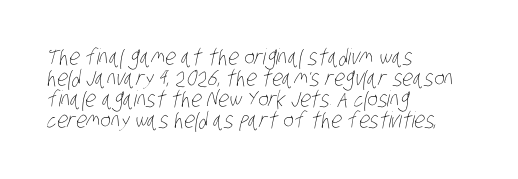
Q: Is the text bold? A: No.
Q: Is the text underlined? A: No.
Q: How is the paragraph aligned? A: Left-aligned.
Q: Is the spacing between letters normal or unusually wide? A: Normal.
Q: Is the spacing between lines tight, normal or loose? A: Tight.
